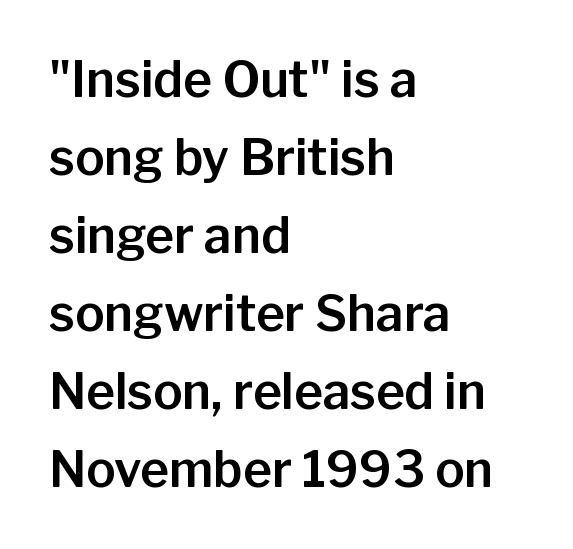
Q: Is the text italic (slanted)? A: No, it is upright.
Q: Is the typeface a serif or a sans-serif typeface? A: Sans-serif.
Q: Is the text underlined? A: No.
Q: How is the paragraph aligned? A: Left-aligned.
Q: Is the spacing between letters normal or unusually wide? A: Normal.
Q: Is the spacing between lines tight, normal or loose? A: Normal.
Q: Width (condensed, normal, or wide)? A: Normal.
Q: Stroke contrast? A: Low.
Q: x-height? A: Medium.
Q: Monospaced? A: No.
